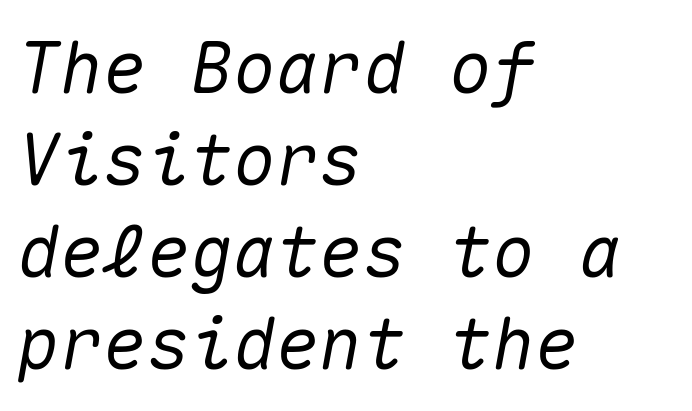
The image shows 72 px text type, italic (leaning right), monospaced; set left-aligned, normal line spacing (1.28x), normal letter spacing, not underlined; medium stroke contrast and a medium x-height.
